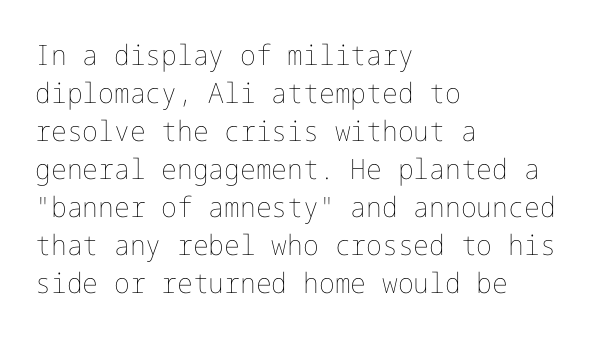
Q: Is the text bold? A: No.
Q: Is the text italic (slanted)? A: No, it is upright.
Q: Is the text underlined? A: No.
Q: How is the paragraph aligned? A: Left-aligned.
Q: Is the spacing between letters normal or unusually wide? A: Normal.
Q: Is the spacing between lines tight, normal or loose? A: Normal.
Q: Width (condensed, normal, or wide)? A: Normal.
Q: Stroke contrast? A: Low.
Q: x-height? A: Medium.
